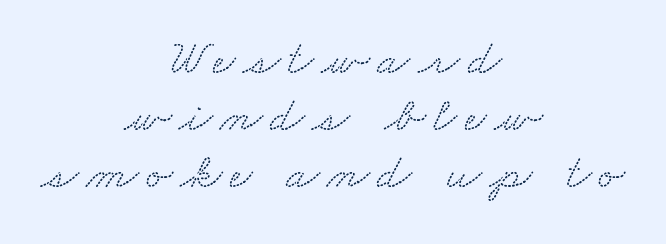
The image shows 49 px wide type; set centered, line spacing 1.16x, not underlined; low stroke contrast and a small x-height.
